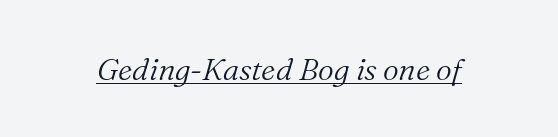
The image shows 31 px light serif type, italic (leaning right); set normal letter spacing, underlined; medium stroke contrast and a medium x-height.
